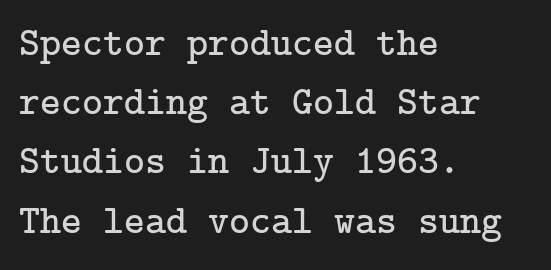
{"serif": "yes", "italic": "no", "width": "normal", "stroke_contrast": "low", "x_height": "medium", "underline": "no", "align": "left", "line_spacing": "normal", "line_spacing_ratio": 1.48, "letter_spacing": "normal", "letter_spacing_em": 0.0, "glyph_px": 40}
